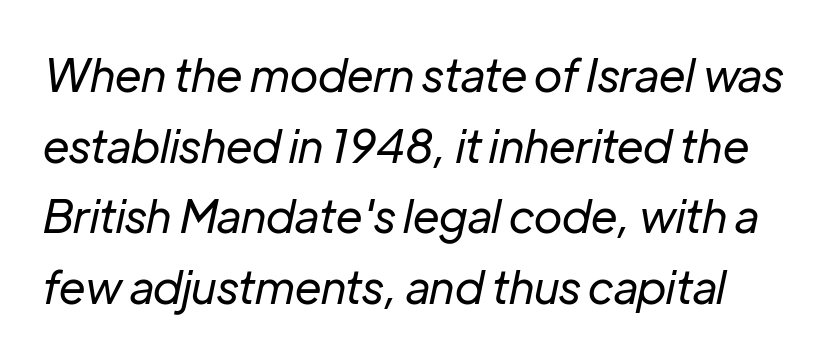
Q: Is the text bold? A: No.
Q: Is the text italic (slanted)? A: Yes, it leans right by about 12 degrees.
Q: Is the text underlined? A: No.
Q: Is the spacing between letters normal or unusually wide? A: Normal.
Q: Is the spacing between lines tight, normal or loose? A: Normal.
Q: Width (condensed, normal, or wide)? A: Normal.
Q: Stroke contrast? A: Low.
Q: x-height? A: Medium.
Q: Monospaced? A: No.
